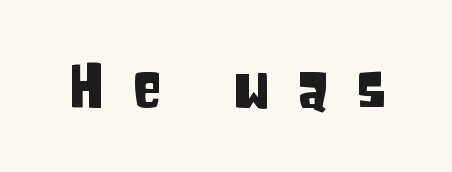
This is sans-serif lettering, the kind often seen on screens and signage. These lines were composed using upright roman letters. Short note: letters widely spaced. Looks like regular typesetting: each glyph gets only the width it needs. Each row of text sits above clean, open space.
